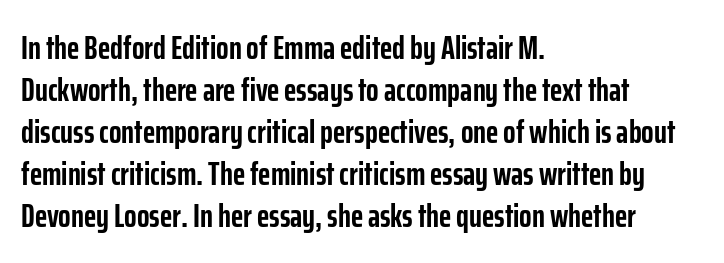
{"serif": "no", "italic": "no", "bold": "yes", "weight": "semibold", "width": "condensed", "stroke_contrast": "low", "x_height": "medium", "monospaced": "no", "underline": "no", "align": "left", "line_spacing": "normal", "line_spacing_ratio": 1.27, "letter_spacing": "normal", "letter_spacing_em": 0.0, "glyph_px": 33}
